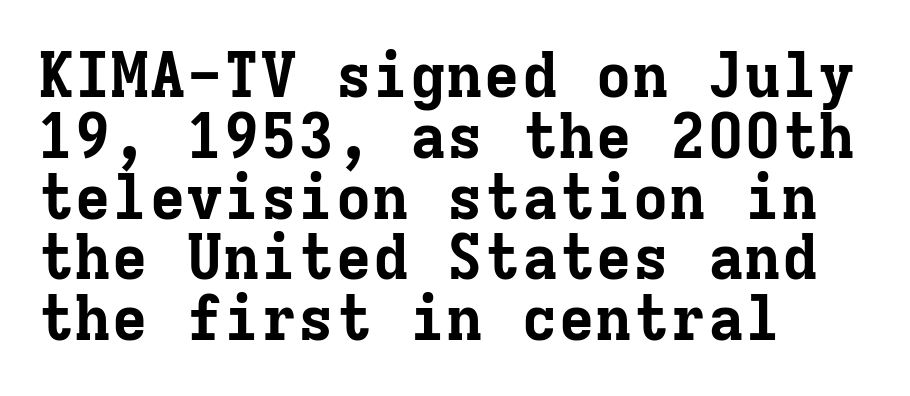
Q: Is the text bold? A: Yes.
Q: Is the text italic (slanted)? A: No, it is upright.
Q: Is the typeface a serif or a sans-serif typeface? A: Serif.
Q: Is the text underlined? A: No.
Q: How is the paragraph aligned? A: Left-aligned.
Q: Is the spacing between letters normal or unusually wide? A: Normal.
Q: Is the spacing between lines tight, normal or loose? A: Tight.
Q: Width (condensed, normal, or wide)? A: Normal.
Q: Stroke contrast? A: Low.
Q: x-height? A: Medium.
Q: Monospaced? A: Yes.
